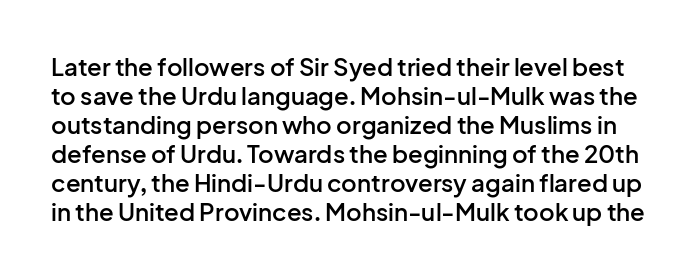
The lettering stays uniformly vertical, giving the passage a roman look. Beneath every word, the page is bare. The characters look somewhat weighty, a semibold short of true bold. Glyph-to-glyph distance matches everyday printed text.
